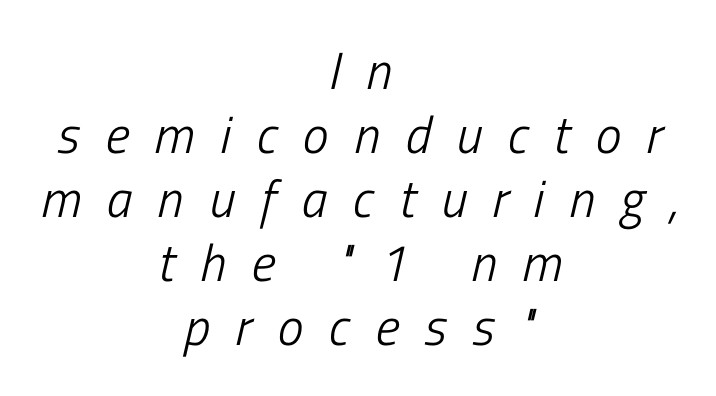
{"italic": "yes", "lean": "right", "slant_degrees": 13, "bold": "no", "weight": "light", "width": "condensed", "stroke_contrast": "low", "x_height": "medium", "monospaced": "no", "underline": "no", "align": "center", "line_spacing_ratio": 1.23, "letter_spacing": "wide", "letter_spacing_em": 0.49, "glyph_px": 52}
